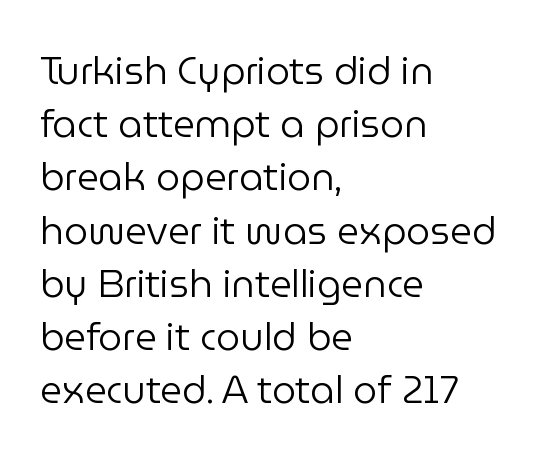
{"serif": "no", "italic": "no", "bold": "no", "weight": "regular", "width": "normal", "stroke_contrast": "low", "x_height": "medium", "monospaced": "no", "underline": "no", "align": "left", "line_spacing": "normal", "line_spacing_ratio": 1.4, "letter_spacing": "normal", "letter_spacing_em": 0.0, "glyph_px": 38}
